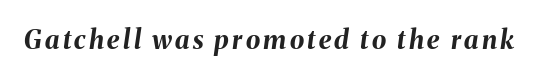
{"italic": "yes", "lean": "right", "slant_degrees": 8, "bold": "yes", "underline": "no", "glyph_px": 26}
